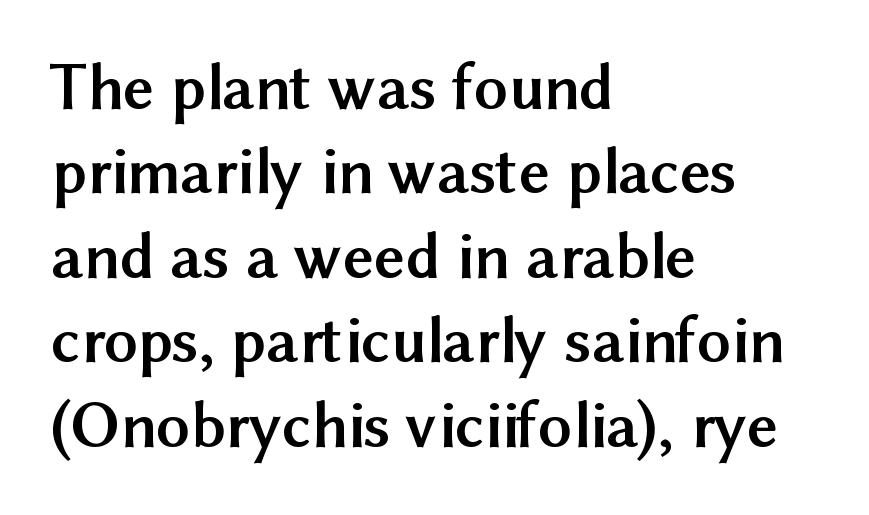
{"serif": "no", "italic": "no", "bold": "yes", "weight": "semibold", "width": "normal", "stroke_contrast": "medium", "x_height": "medium", "monospaced": "no", "underline": "no", "align": "left", "line_spacing": "normal", "line_spacing_ratio": 1.26, "letter_spacing": "normal", "letter_spacing_em": 0.0, "glyph_px": 67}
